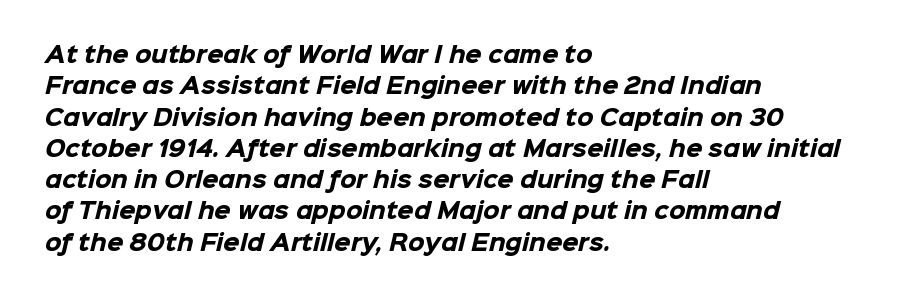
{"bold": "yes", "underline": "no", "align": "left", "line_spacing": "normal", "line_spacing_ratio": 1.49, "letter_spacing": "normal", "letter_spacing_em": 0.0, "glyph_px": 21}
